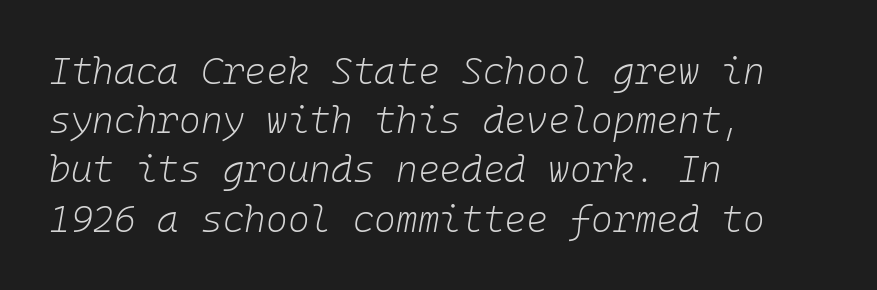
Stems here are at most as thick as an everyday book face. The typography opts for an oblique posture over an upright one. Letter spacing: default. The lines sit at an ordinary, default distance from one another. Does the copy run flush right? No — it runs flush left. This sample has the even, mechanical cadence of fixed-width lettering.
